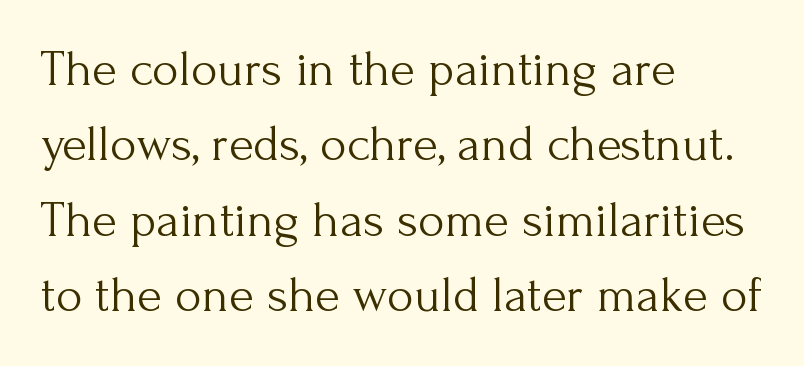
Q: Is the text bold? A: No.
Q: Is the text italic (slanted)? A: No, it is upright.
Q: Is the typeface a serif or a sans-serif typeface? A: Serif.
Q: Is the text underlined? A: No.
Q: How is the paragraph aligned? A: Left-aligned.
Q: Is the spacing between letters normal or unusually wide? A: Normal.
Q: Is the spacing between lines tight, normal or loose? A: Normal.
Q: Width (condensed, normal, or wide)? A: Normal.
Q: Stroke contrast? A: Medium.
Q: x-height? A: Small.
Q: Monospaced? A: No.
